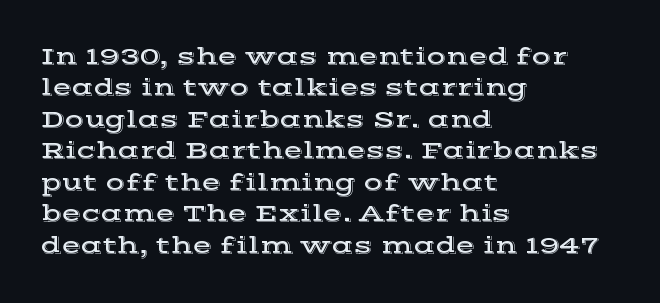
The space directly below the letters is spotless. Whoever set this chose a conventional vertical rhythm. The typesetter chose a ragged-right arrangement here. Posture: straight, roman, zero tilt. Standard letterfit; no display-style spreading of the glyphs.
